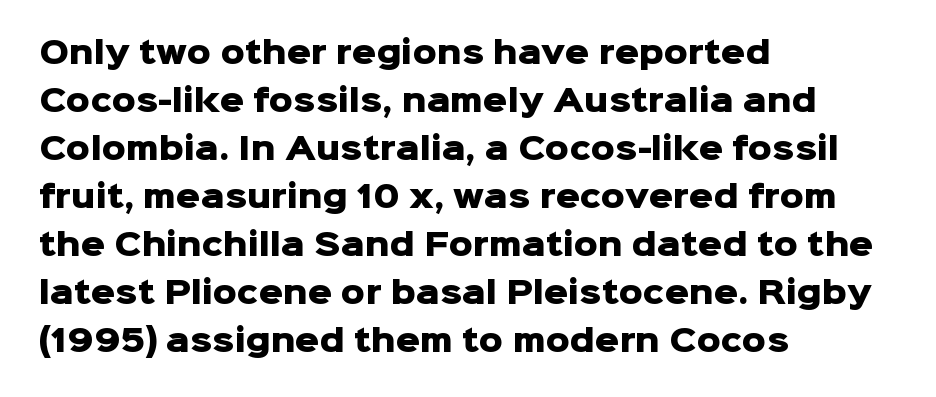
Horizontal bands of white between lines are of average thickness. Reading down the block, your eye returns to a fixed left position each line. Proportional: the letters do not fall into vertical columns. Chunky letters — that's bold for sure.
